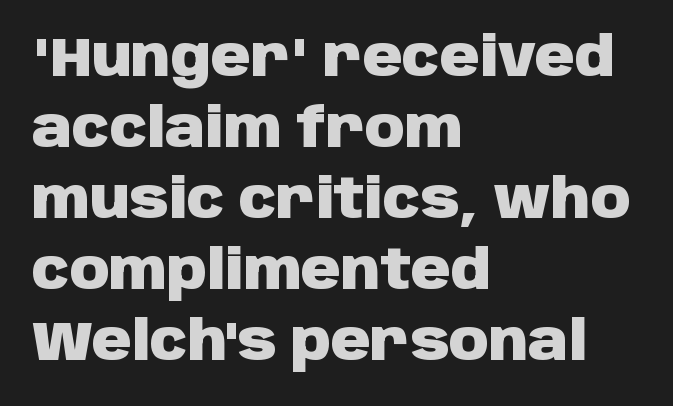
{"serif": "no", "italic": "no", "bold": "yes", "weight": "heavy", "width": "normal", "stroke_contrast": "low", "x_height": "large", "monospaced": "no", "underline": "no", "align": "left", "line_spacing": "normal", "line_spacing_ratio": 1.29, "letter_spacing": "normal", "letter_spacing_em": 0.0, "glyph_px": 55}
